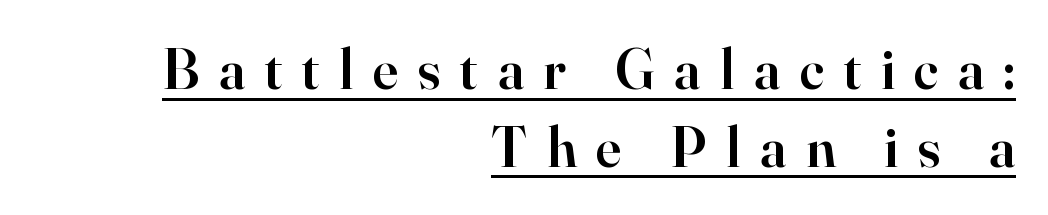
The image shows 57 px semibold serif type, upright; set right-aligned, normal line spacing (1.36x), unusually wide letter spacing (+0.35 em), underlined; high stroke contrast and a small x-height.
